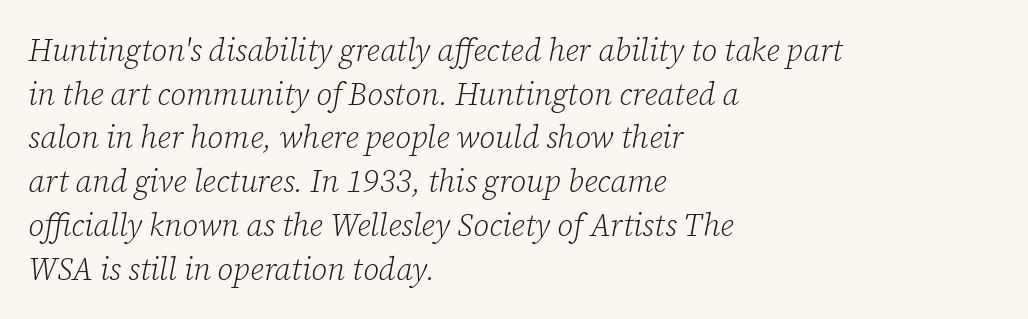
Q: Is the text bold? A: No.
Q: Is the text italic (slanted)? A: Yes, it leans right by about 12 degrees.
Q: Is the typeface a serif or a sans-serif typeface? A: Serif.
Q: Is the text underlined? A: No.
Q: How is the paragraph aligned? A: Left-aligned.
Q: Is the spacing between letters normal or unusually wide? A: Normal.
Q: Is the spacing between lines tight, normal or loose? A: Normal.
Q: Width (condensed, normal, or wide)? A: Normal.
Q: Stroke contrast? A: Low.
Q: x-height? A: Medium.
Q: Monospaced? A: No.
